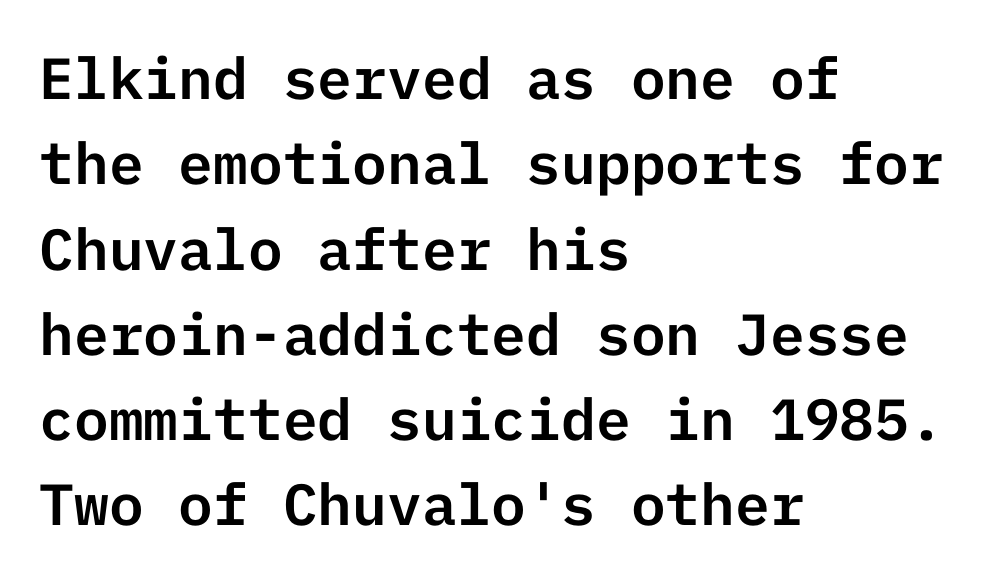
Every row of glyphs begins at an identical x-position on the left. Clear beneath every line of the passage. The letters carry no serifs — their stems end cleanly without finishing strokes. The typography opts for an upright posture over an oblique one. The designer left line spacing at the default. Is the letter spacing exaggerated? No — it looks like the ordinary default.
